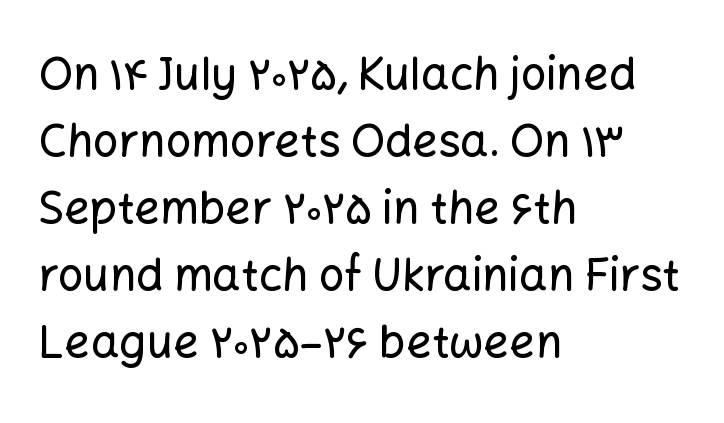
The image shows 45 px sans-serif type, upright; set left-aligned, normal line spacing (1.49x), normal letter spacing, not underlined; low stroke contrast and a medium x-height.
